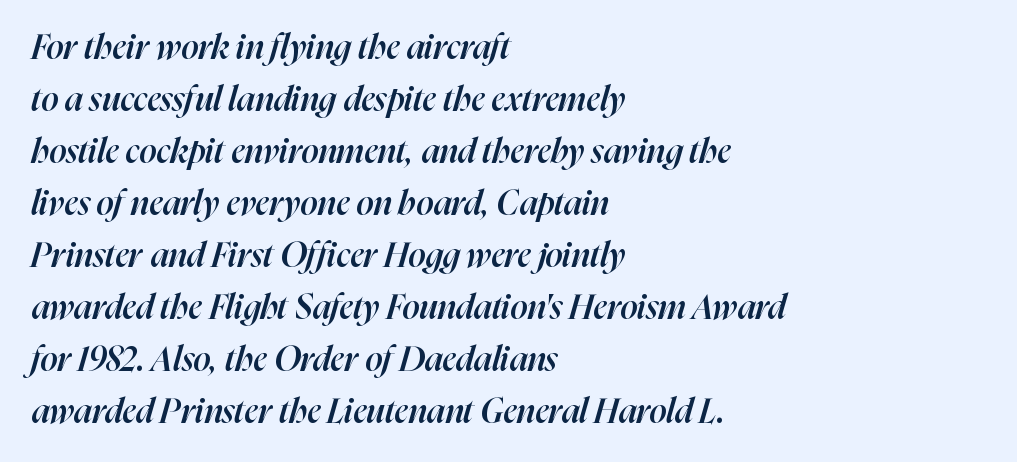
A typesetter would call this proportional, since set widths differ per character. Typesetter's note: demi weight, one step under bold. No word sits above an underline. Compared with ordinary roman type, these characters are visibly tilted. The rows are spaced the way most documents space them.
